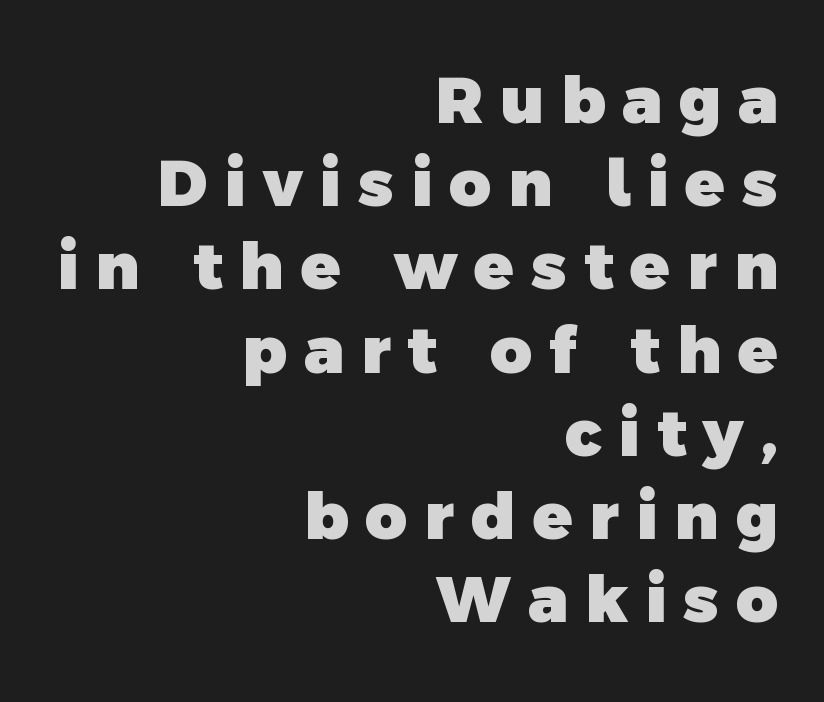
{"serif": "no", "bold": "yes", "weight": "heavy", "width": "normal", "x_height": "medium", "monospaced": "no", "underline": "no", "align": "right", "line_spacing": "normal", "line_spacing_ratio": 1.28, "letter_spacing": "wide", "letter_spacing_em": 0.26, "glyph_px": 65}
